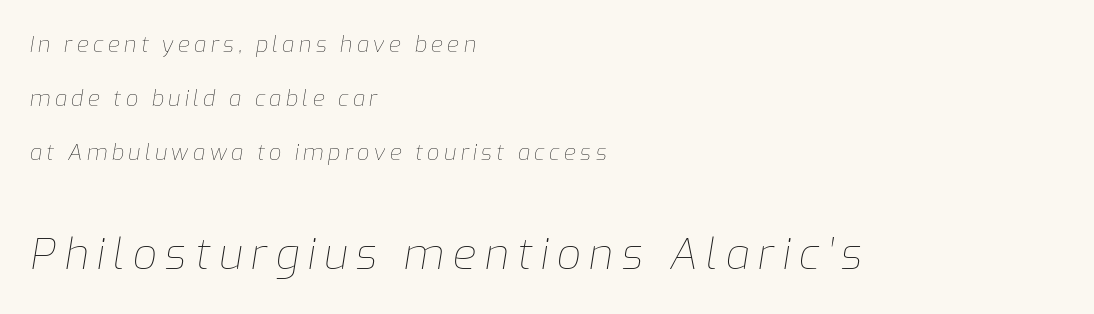
Q: Is the text bold? A: No.
Q: Is the text italic (slanted)? A: Yes, it leans right by about 9 degrees.
Q: Is the text underlined? A: No.
Q: How is the paragraph aligned? A: Left-aligned.
Q: Is the spacing between lines tight, normal or loose? A: Loose.
Q: Which block of text is set in a larger size, the first (top) or the second (bottom)? A: The second (bottom) one.
Q: Width (condensed, normal, or wide)? A: Normal.
Q: Stroke contrast? A: Low.
Q: x-height? A: Medium.
Q: Monospaced? A: No.
